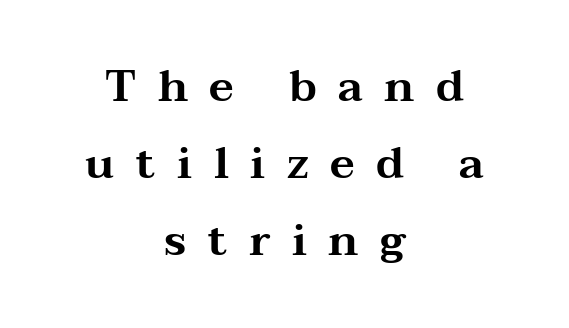
Q: Is the text italic (slanted)? A: No, it is upright.
Q: Is the typeface a serif or a sans-serif typeface? A: Serif.
Q: Is the text underlined? A: No.
Q: How is the paragraph aligned? A: Centered.
Q: Is the spacing between letters normal or unusually wide? A: Unusually wide.
Q: Width (condensed, normal, or wide)? A: Wide.
Q: Stroke contrast? A: Medium.
Q: x-height? A: Medium.
Q: Monospaced? A: No.
